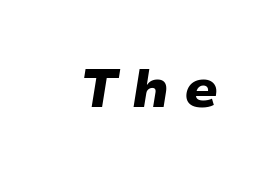
The image shows 54 px heavy, wide type, italic (leaning right); set unusually wide letter spacing (+0.27 em), not underlined; low stroke contrast and a medium x-height.
